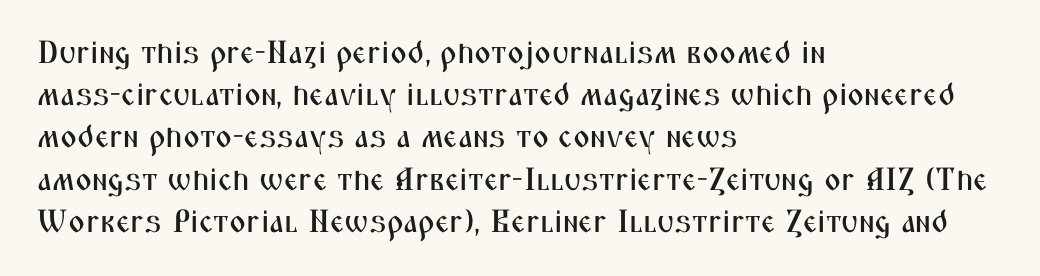
The image shows 32 px condensed sans-serif type, upright; set left-aligned, normal line spacing (1.32x), normal letter spacing, not underlined; medium stroke contrast and a medium x-height.
